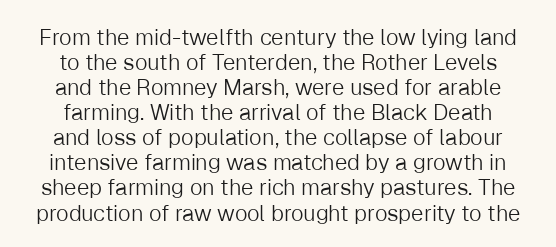
{"italic": "no", "bold": "no", "underline": "no", "line_spacing": "tight", "line_spacing_ratio": 1.14, "letter_spacing": "normal", "letter_spacing_em": 0.0, "glyph_px": 22}
